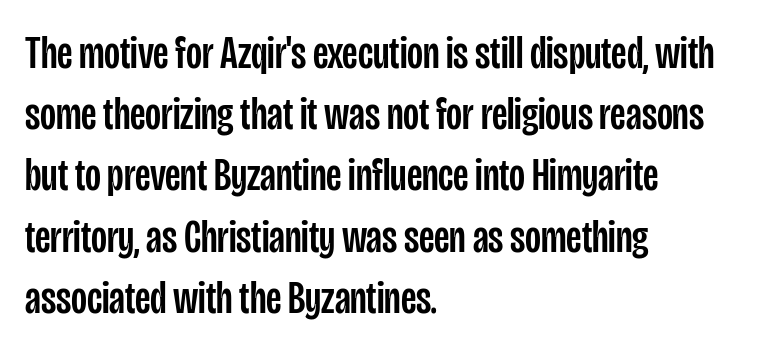
A sans-serif font was chosen for this passage. Plain, unruled lines of type. Short note: letters normally spaced. Every character sits straight up, as roman type does.
